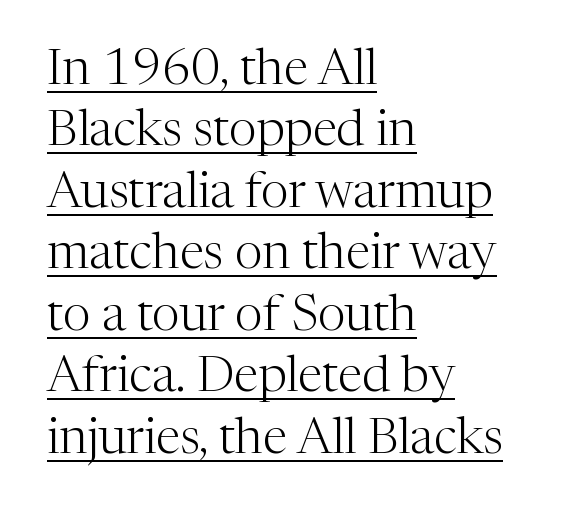
Q: Is the text bold? A: No.
Q: Is the text italic (slanted)? A: No, it is upright.
Q: Is the typeface a serif or a sans-serif typeface? A: Serif.
Q: Is the text underlined? A: Yes.
Q: How is the paragraph aligned? A: Left-aligned.
Q: Is the spacing between letters normal or unusually wide? A: Normal.
Q: Width (condensed, normal, or wide)? A: Normal.
Q: Stroke contrast? A: Medium.
Q: x-height? A: Medium.
Q: Monospaced? A: No.
